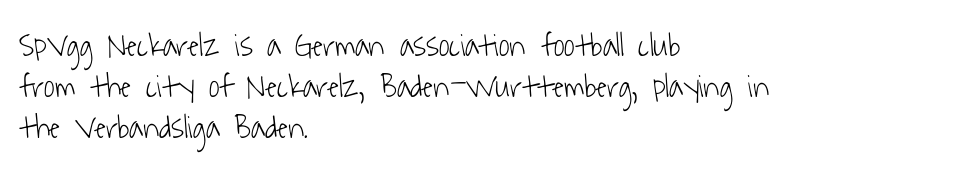
Q: Is the text bold? A: No.
Q: Is the typeface a serif or a sans-serif typeface? A: Sans-serif.
Q: Is the text underlined? A: No.
Q: How is the paragraph aligned? A: Left-aligned.
Q: Is the spacing between letters normal or unusually wide? A: Normal.
Q: Is the spacing between lines tight, normal or loose? A: Normal.
Q: Width (condensed, normal, or wide)? A: Condensed.
Q: Stroke contrast? A: Low.
Q: x-height? A: Medium.
Q: Monospaced? A: No.
